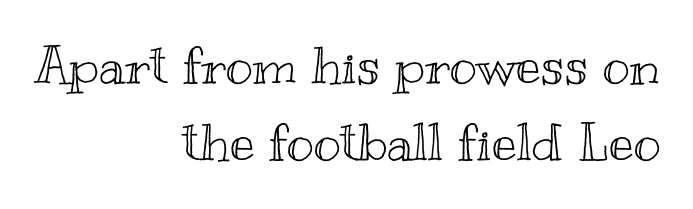
Q: Is the text italic (slanted)? A: No, it is upright.
Q: Is the text underlined? A: No.
Q: How is the paragraph aligned? A: Right-aligned.
Q: Is the spacing between letters normal or unusually wide? A: Normal.
Q: Is the spacing between lines tight, normal or loose? A: Normal.
Q: Width (condensed, normal, or wide)? A: Wide.
Q: x-height? A: Small.
Q: Monospaced? A: No.
